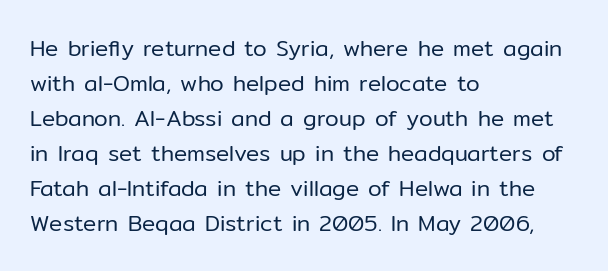
The image shows 22 px text type, upright; set left-aligned, normal line spacing (1.59x), normal letter spacing, not underlined.
